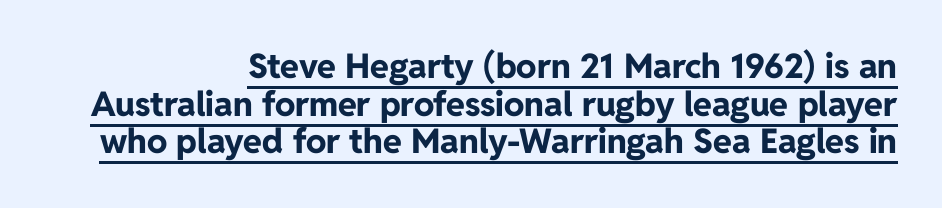
Each letter keeps its own natural width here, so spacing adapts to shape. The rendering shows plain stroke endings on the letterforms — a sans-serif design. The letterforms sit shoulder to shoulder at normal distance. The block of text is dense from top to bottom, with scant space between rows. The passage shown is underscored from start to finish.
